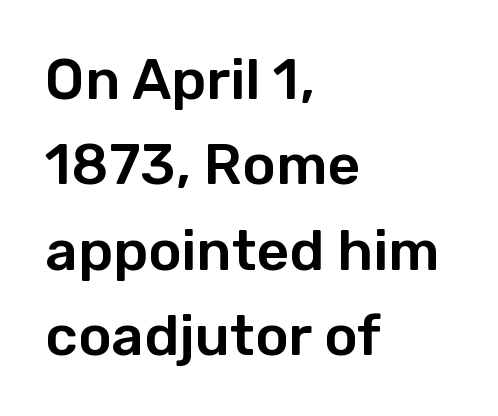
Q: Is the text italic (slanted)? A: No, it is upright.
Q: Is the typeface a serif or a sans-serif typeface? A: Sans-serif.
Q: Is the text underlined? A: No.
Q: How is the paragraph aligned? A: Left-aligned.
Q: Is the spacing between letters normal or unusually wide? A: Normal.
Q: Is the spacing between lines tight, normal or loose? A: Normal.
Q: Width (condensed, normal, or wide)? A: Normal.
Q: Stroke contrast? A: Low.
Q: x-height? A: Medium.
Q: Monospaced? A: No.
